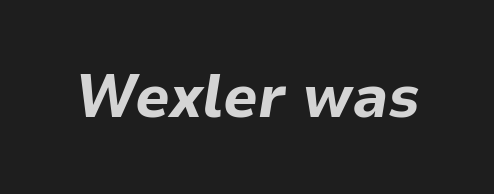
{"italic": "yes", "lean": "right", "slant_degrees": 9, "bold": "yes", "weight": "bold", "width": "normal", "stroke_contrast": "low", "x_height": "medium", "monospaced": "no", "underline": "no", "letter_spacing": "normal", "letter_spacing_em": 0.0, "glyph_px": 61}
